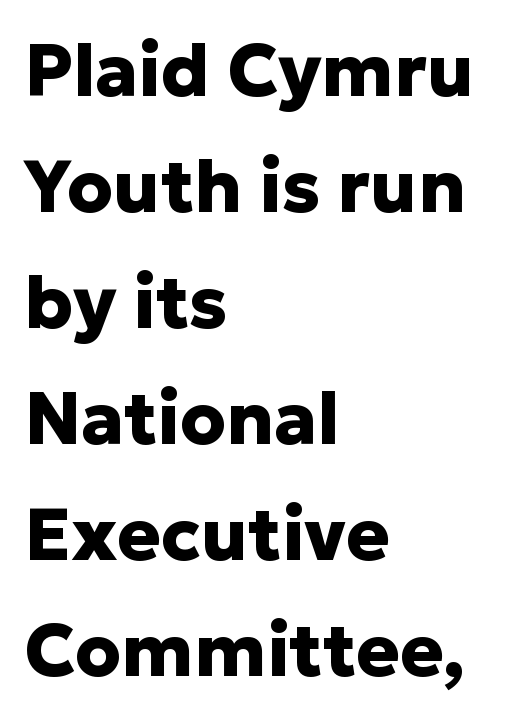
{"serif": "no", "italic": "no", "bold": "yes", "weight": "heavy", "width": "normal", "stroke_contrast": "low", "x_height": "medium", "monospaced": "no", "underline": "no", "align": "left", "line_spacing": "normal", "line_spacing_ratio": 1.59, "letter_spacing": "normal", "letter_spacing_em": 0.0, "glyph_px": 73}
